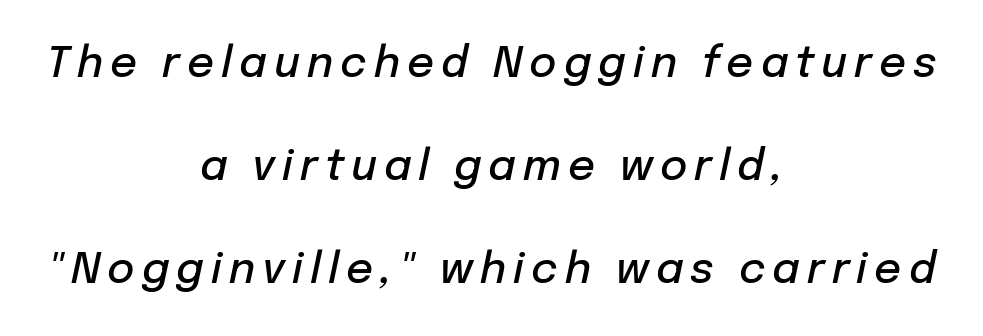
Q: Is the text bold? A: Semi-bold.
Q: Is the text italic (slanted)? A: Yes, it leans right by about 12 degrees.
Q: Is the text underlined? A: No.
Q: How is the paragraph aligned? A: Centered.
Q: Is the spacing between lines tight, normal or loose? A: Loose.
Q: Width (condensed, normal, or wide)? A: Normal.
Q: Stroke contrast? A: Low.
Q: x-height? A: Medium.
Q: Monospaced? A: No.
